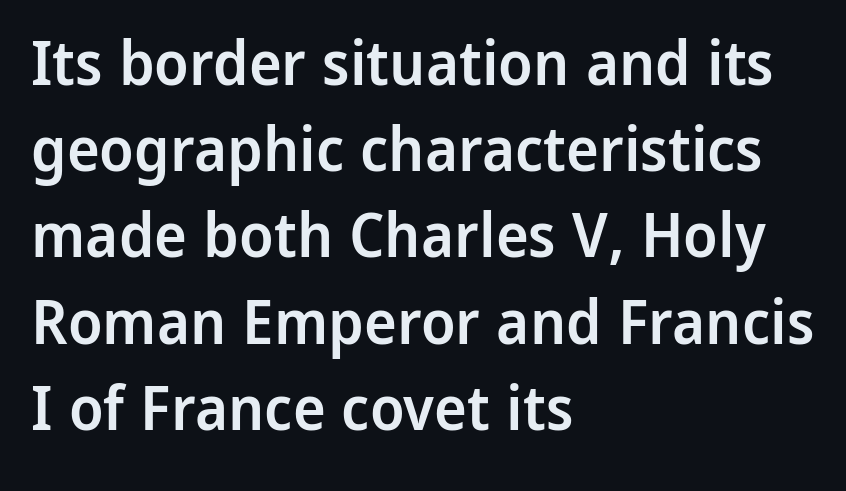
This block has exactly the height ordinary leading produces. The passage shown is typed in a proportional face where columns would drift. Characters follow at the spacing the type designer built in. The axis of the letterforms is exactly vertical.
